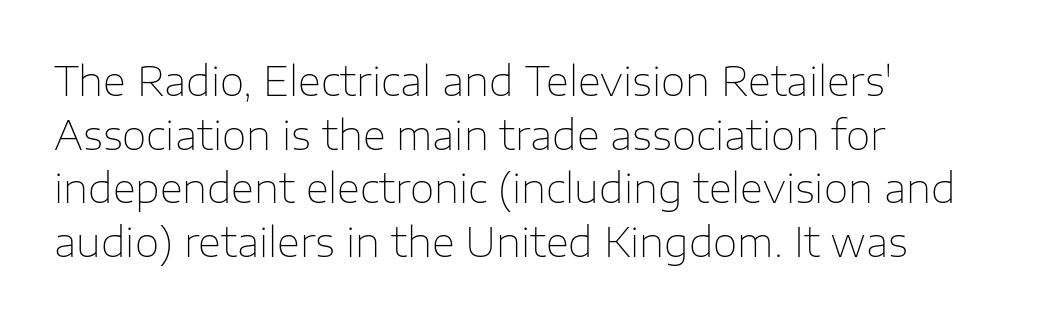
Q: Is the text bold? A: No.
Q: Is the text italic (slanted)? A: No, it is upright.
Q: Is the typeface a serif or a sans-serif typeface? A: Sans-serif.
Q: Is the text underlined? A: No.
Q: How is the paragraph aligned? A: Left-aligned.
Q: Is the spacing between letters normal or unusually wide? A: Normal.
Q: Is the spacing between lines tight, normal or loose? A: Normal.
Q: Width (condensed, normal, or wide)? A: Normal.
Q: Stroke contrast? A: Low.
Q: x-height? A: Medium.
Q: Monospaced? A: No.
